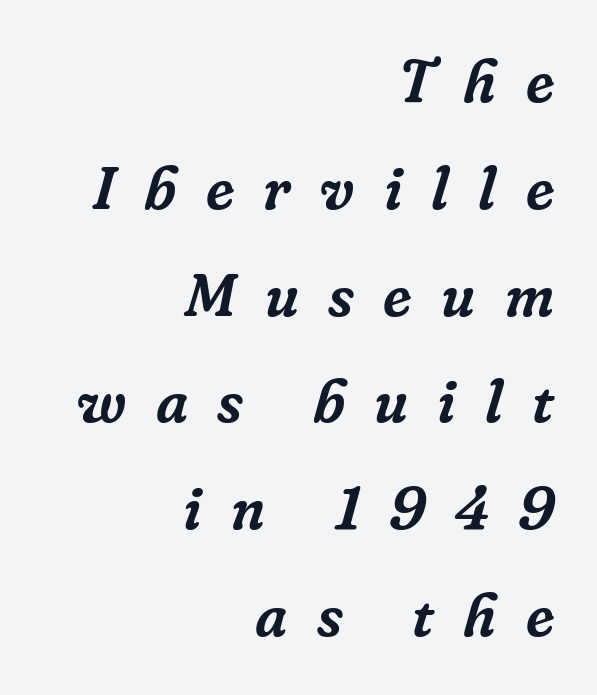
The image shows 60 px serif type, italic (leaning right); set right-aligned, line spacing 1.78x, unusually wide letter spacing (+0.49 em), not underlined; low stroke contrast and a medium x-height.
